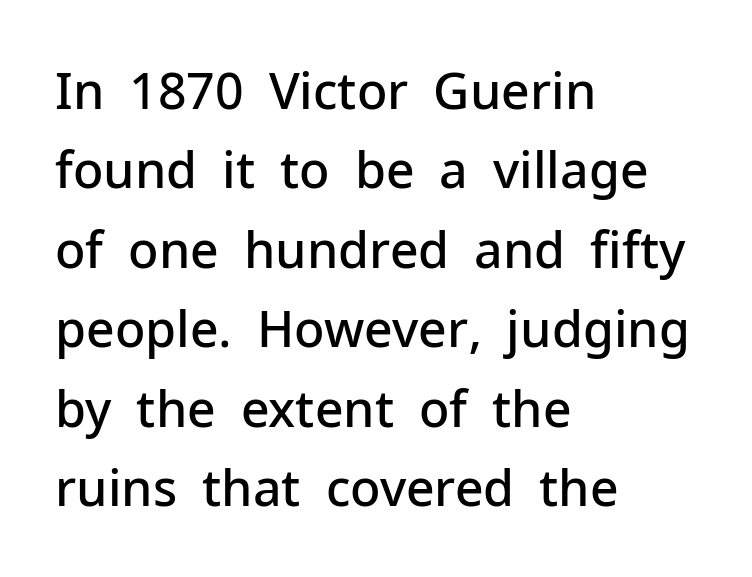
{"serif": "no", "italic": "no", "bold": "semi", "weight": "semibold", "width": "normal", "stroke_contrast": "low", "x_height": "medium", "monospaced": "no", "underline": "no", "align": "left", "line_spacing": "normal", "line_spacing_ratio": 1.59, "letter_spacing": "normal", "letter_spacing_em": 0.0, "glyph_px": 50}
